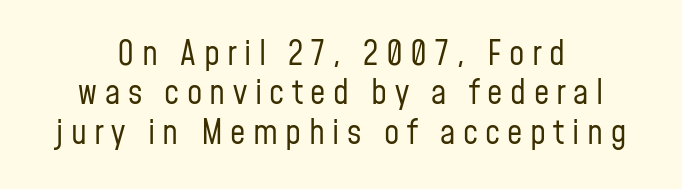
The image shows 34 px regular-weight, condensed sans-serif type, upright; set centered, line spacing 1.16x, unusually wide letter spacing (+0.22 em), not underlined; low stroke contrast and a medium x-height.
